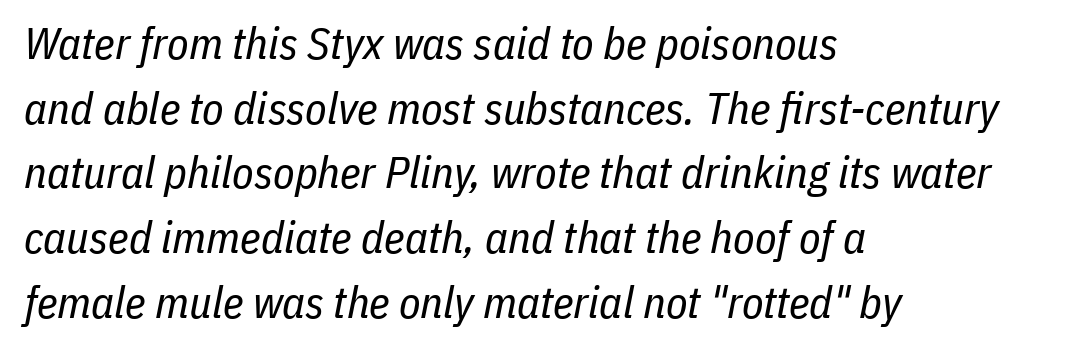
The image shows 44 px regular-weight, condensed type, italic (leaning right); set left-aligned, normal line spacing (1.47x), normal letter spacing, not underlined; low stroke contrast and a medium x-height.
